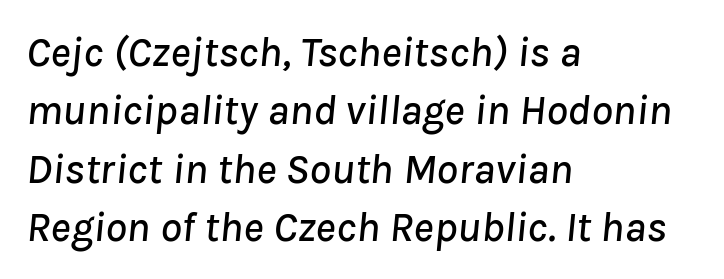
Q: Is the text italic (slanted)? A: Yes, it leans right by about 8 degrees.
Q: Is the text underlined? A: No.
Q: How is the paragraph aligned? A: Left-aligned.
Q: Is the spacing between letters normal or unusually wide? A: Normal.
Q: Is the spacing between lines tight, normal or loose? A: Normal.
Q: Width (condensed, normal, or wide)? A: Normal.
Q: Stroke contrast? A: Low.
Q: x-height? A: Medium.
Q: Monospaced? A: No.
